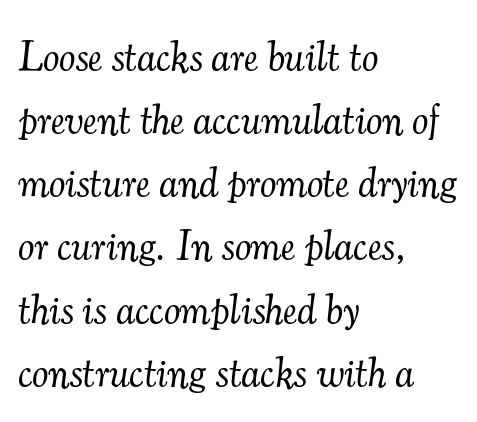
Nothing heavy about these letters — not bold at all. Proportional: the letters do not fall into vertical columns. Between one letter and the next there's only the usual sliver of space. Italic: yes, the glyphs are oblique. If you drew a ruler down the left edge, every line would touch it.
